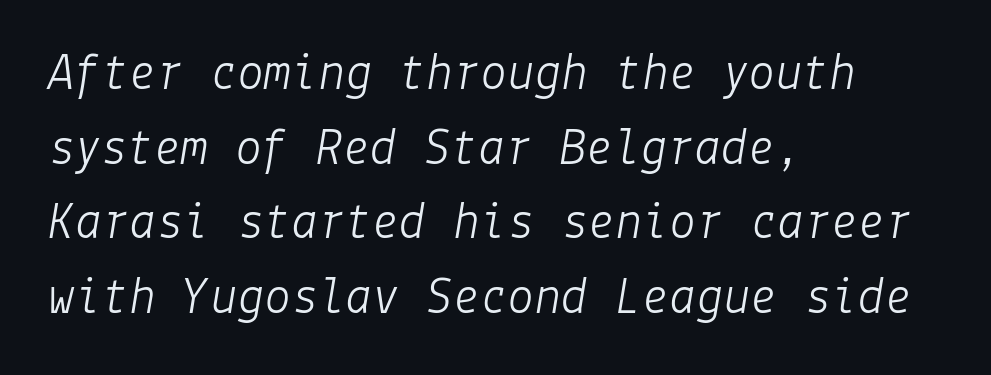
Q: Is the text bold? A: No.
Q: Is the text italic (slanted)? A: Yes, it leans right by about 9 degrees.
Q: Is the text underlined? A: No.
Q: How is the paragraph aligned? A: Left-aligned.
Q: Is the spacing between letters normal or unusually wide? A: Normal.
Q: Is the spacing between lines tight, normal or loose? A: Normal.
Q: Width (condensed, normal, or wide)? A: Normal.
Q: Stroke contrast? A: Low.
Q: x-height? A: Medium.
